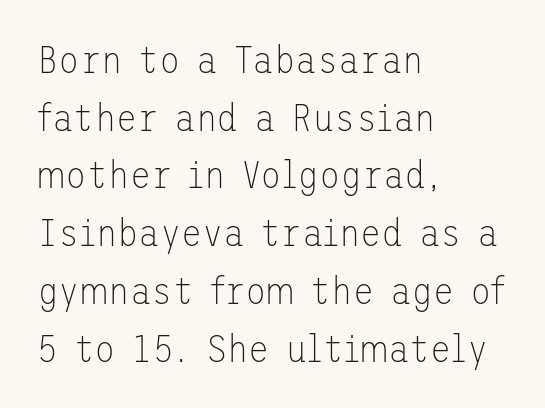
The image shows 39 px thin sans-serif type, upright; set left-aligned, normal line spacing (1.48x), normal letter spacing, not underlined; low stroke contrast and a medium x-height.
